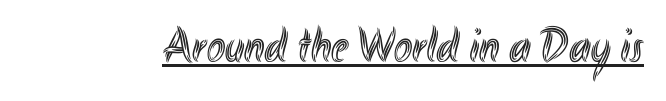
The image shows 49 px condensed type; set normal letter spacing, underlined; a small x-height.
